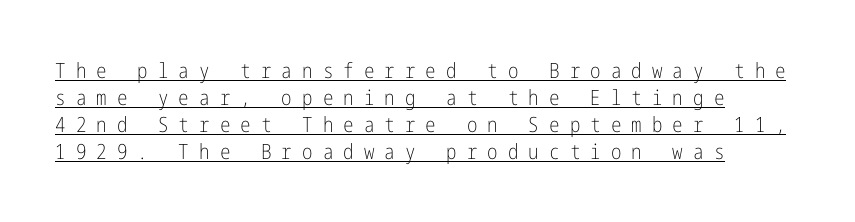
The image shows 21 px text type, upright; set left-aligned, normal line spacing (1.29x), unusually wide letter spacing (+0.48 em), underlined.
